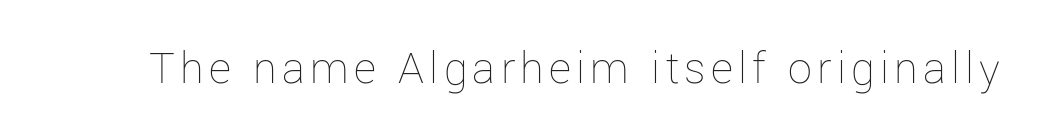
{"italic": "no", "bold": "no", "weight": "thin", "width": "normal", "stroke_contrast": "low", "x_height": "medium", "monospaced": "no", "underline": "no", "glyph_px": 48}
